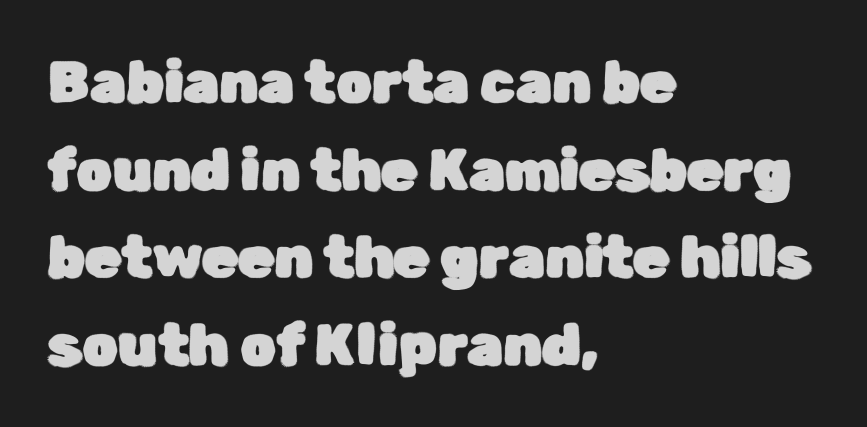
{"serif": "no", "italic": "no", "width": "normal", "stroke_contrast": "low", "x_height": "medium", "monospaced": "no", "underline": "no", "align": "left", "line_spacing": "normal", "line_spacing_ratio": 1.51, "letter_spacing": "normal", "letter_spacing_em": 0.0, "glyph_px": 58}
